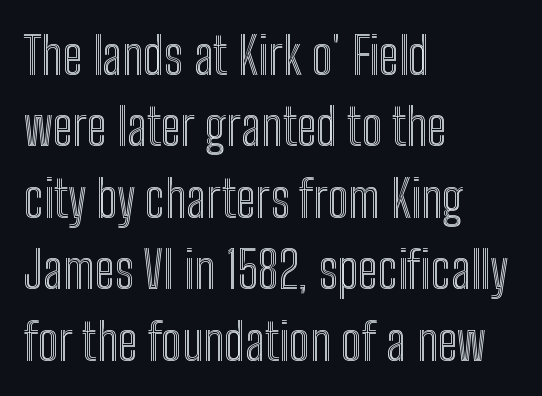
Q: Is the text italic (slanted)? A: No, it is upright.
Q: Is the text underlined? A: No.
Q: How is the paragraph aligned? A: Left-aligned.
Q: Is the spacing between letters normal or unusually wide? A: Normal.
Q: Is the spacing between lines tight, normal or loose? A: Normal.
Q: Width (condensed, normal, or wide)? A: Condensed.
Q: x-height? A: Medium.
Q: Monospaced? A: No.
